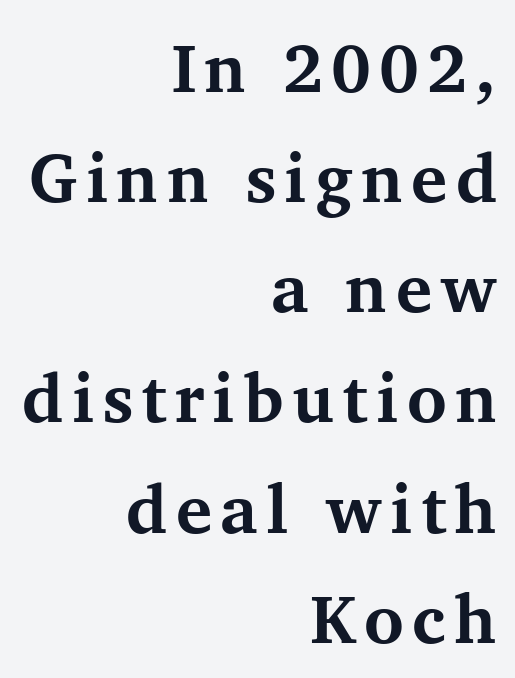
{"serif": "yes", "italic": "no", "bold": "yes", "weight": "bold", "width": "normal", "stroke_contrast": "medium", "x_height": "medium", "monospaced": "no", "underline": "no", "align": "right", "line_spacing": "normal", "line_spacing_ratio": 1.62, "glyph_px": 68}
